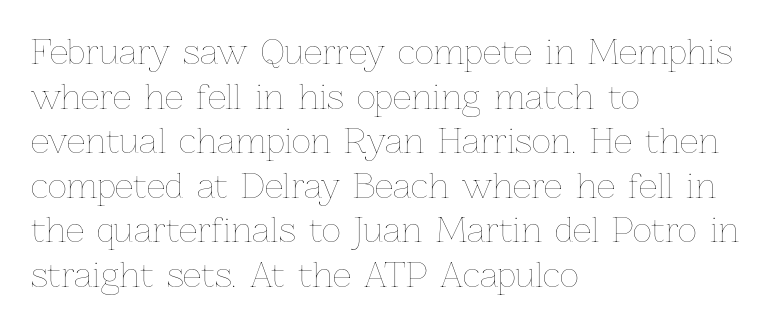
The image shows 33 px thin type, upright; set left-aligned, normal line spacing (1.35x), normal letter spacing, not underlined; low stroke contrast and a medium x-height.
